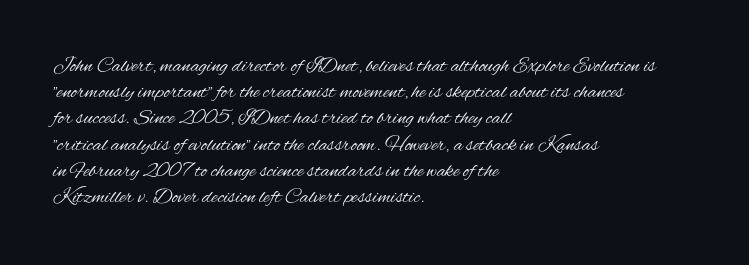
Q: Is the text bold? A: No.
Q: Is the text italic (slanted)? A: Yes.
Q: Is the text underlined? A: No.
Q: How is the paragraph aligned? A: Left-aligned.
Q: Is the spacing between letters normal or unusually wide? A: Normal.
Q: Is the spacing between lines tight, normal or loose? A: Normal.
